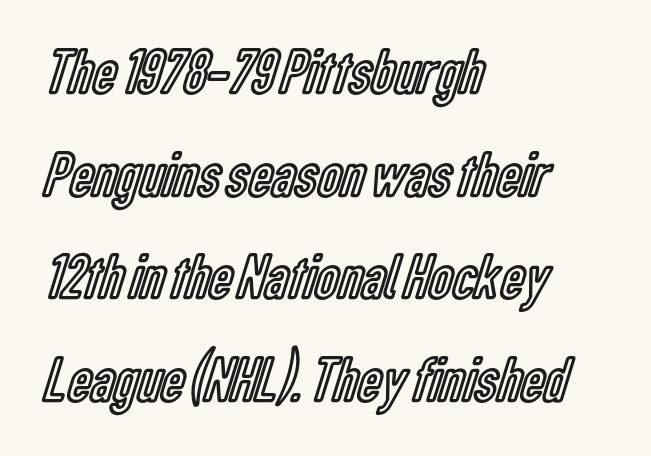
The image shows 65 px condensed type; set left-aligned, normal line spacing (1.58x), normal letter spacing, not underlined; a medium x-height.
